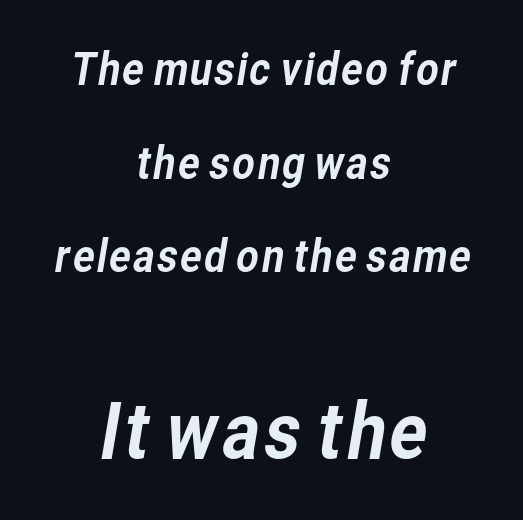
The image shows 77 px sans-serif type; set centered, loose line spacing (2.13x), normal letter spacing, not underlined; the second (bottom) block is 1.75x larger; low stroke contrast and a medium x-height.
